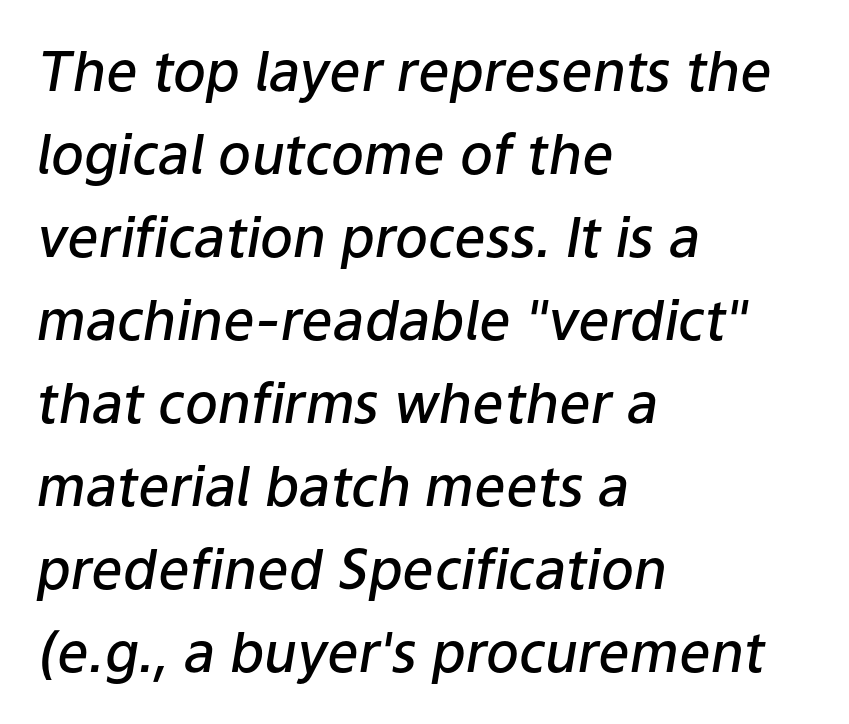
{"italic": "yes", "lean": "right", "slant_degrees": 9, "bold": "semi", "weight": "semibold", "width": "normal", "stroke_contrast": "low", "x_height": "medium", "monospaced": "no", "underline": "no", "align": "left", "line_spacing": "normal", "line_spacing_ratio": 1.51, "letter_spacing": "normal", "letter_spacing_em": 0.0, "glyph_px": 55}
